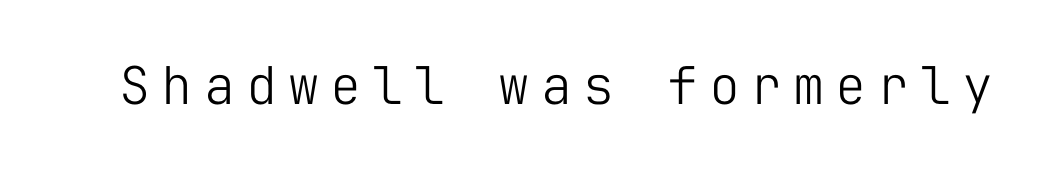
Do the letters lean? They stand straight. Think of a typewriter: that constant character pitch is what you see here. Words appear elongated and porous because spacing is wide. Honestly, there is no underline to notice here at all. The face looks like a standard text weight, possibly lighter.
